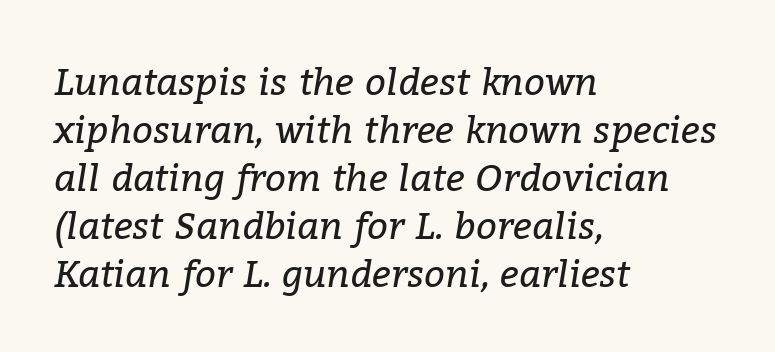
Q: Is the text bold? A: No.
Q: Is the text italic (slanted)? A: Yes, it leans right by about 9 degrees.
Q: Is the typeface a serif or a sans-serif typeface? A: Serif.
Q: Is the text underlined? A: No.
Q: How is the paragraph aligned? A: Left-aligned.
Q: Is the spacing between letters normal or unusually wide? A: Normal.
Q: Is the spacing between lines tight, normal or loose? A: Normal.
Q: Width (condensed, normal, or wide)? A: Normal.
Q: Stroke contrast? A: Low.
Q: x-height? A: Medium.
Q: Monospaced? A: No.
